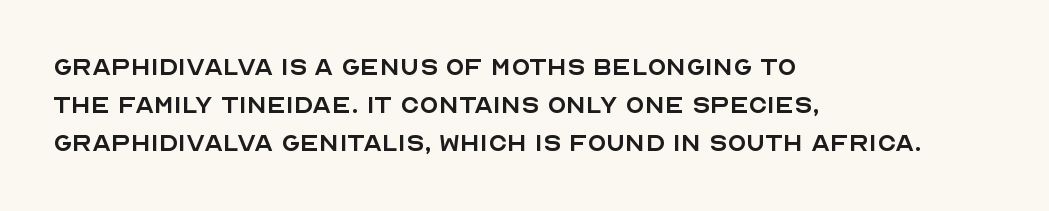
The image shows 31 px regular-weight sans-serif type, upright; set left-aligned, line spacing 1.22x, normal letter spacing, not underlined; a large x-height.
